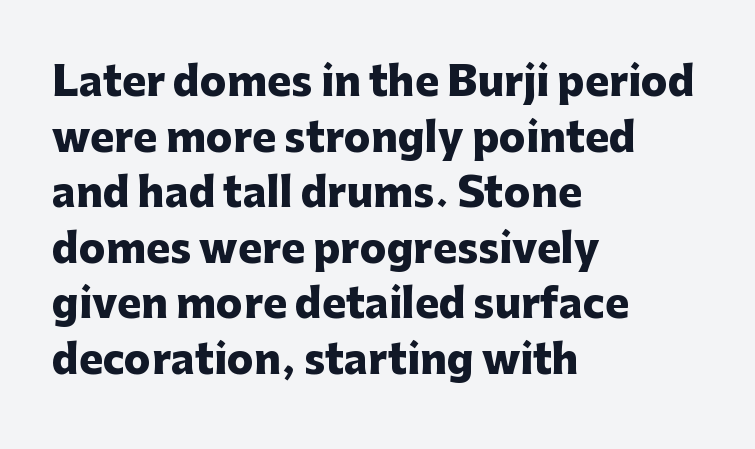
{"serif": "no", "italic": "no", "bold": "yes", "weight": "heavy", "width": "normal", "stroke_contrast": "low", "x_height": "medium", "monospaced": "no", "underline": "no", "align": "left", "line_spacing": "normal", "line_spacing_ratio": 1.39, "letter_spacing": "normal", "letter_spacing_em": 0.0, "glyph_px": 40}
